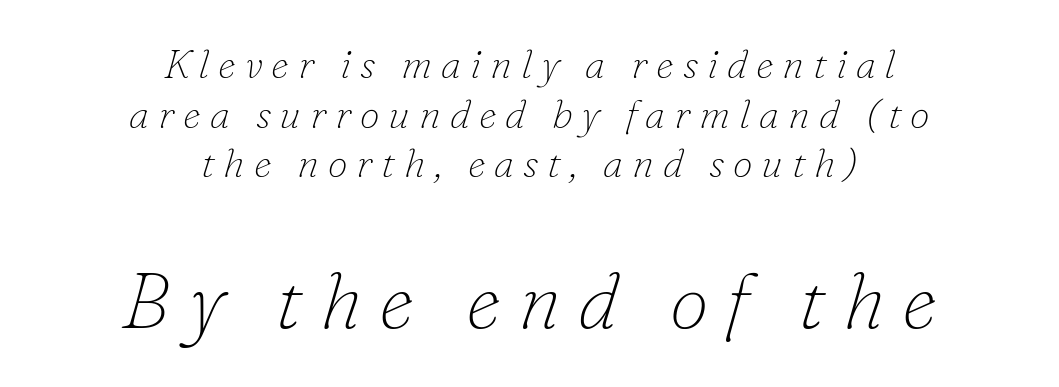
{"serif": "yes", "italic": "yes", "lean": "right", "slant_degrees": 16, "bold": "no", "weight": "thin", "width": "normal", "stroke_contrast": "low", "x_height": "small", "monospaced": "no", "underline": "no", "align": "center", "line_spacing_ratio": 1.24, "letter_spacing": "wide", "letter_spacing_em": 0.22, "larger_block": "second", "size_ratio": 1.98, "glyph_px": 79}
